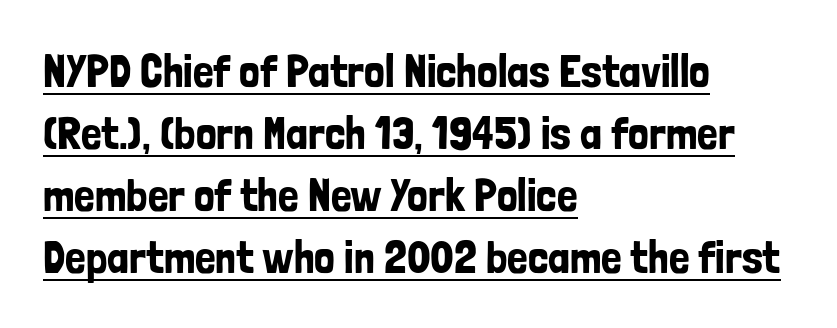
Quick note: interline space is typical. This rendering employs a face without finishing strokes, i.e., a sans-serif. One-word summary of the alignment: left. Every character sits straight up, as roman type does. A typographer would call this underscored text. Is this a fixed-width face? No — the glyphs have proportional, varying widths.
